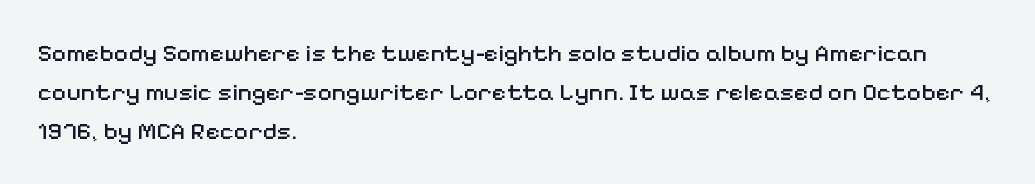
The image shows 25 px text type, upright; set left-aligned, normal line spacing (1.56x), normal letter spacing, not underlined.
